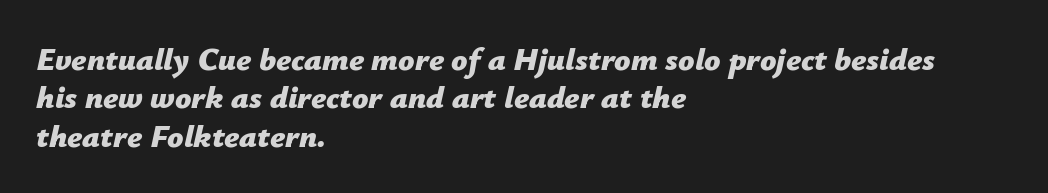
{"italic": "yes", "lean": "right", "slant_degrees": 12, "bold": "yes", "weight": "bold", "width": "normal", "stroke_contrast": "low", "x_height": "medium", "monospaced": "no", "underline": "no", "align": "left", "line_spacing_ratio": 1.2, "letter_spacing": "normal", "letter_spacing_em": 0.0, "glyph_px": 32}
